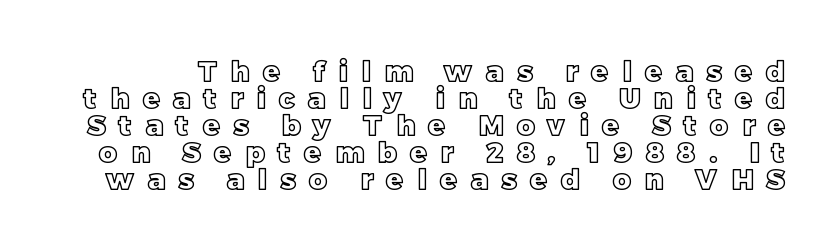
Line spacing here is tight. Note the varied advance widths — an 'i' is clearly narrower than an 'm'. The specimen reads as upright at a glance. What stands out about the letter spacing? Its width — letters are far apart. The zone under the glyphs is completely vacant.
